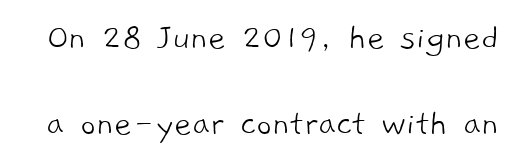
{"serif": "no", "bold": "no", "weight": "light", "width": "normal", "stroke_contrast": "low", "x_height": "medium", "monospaced": "no", "underline": "no", "line_spacing": "loose", "line_spacing_ratio": 2.26, "letter_spacing": "normal", "letter_spacing_em": 0.0, "glyph_px": 38}
